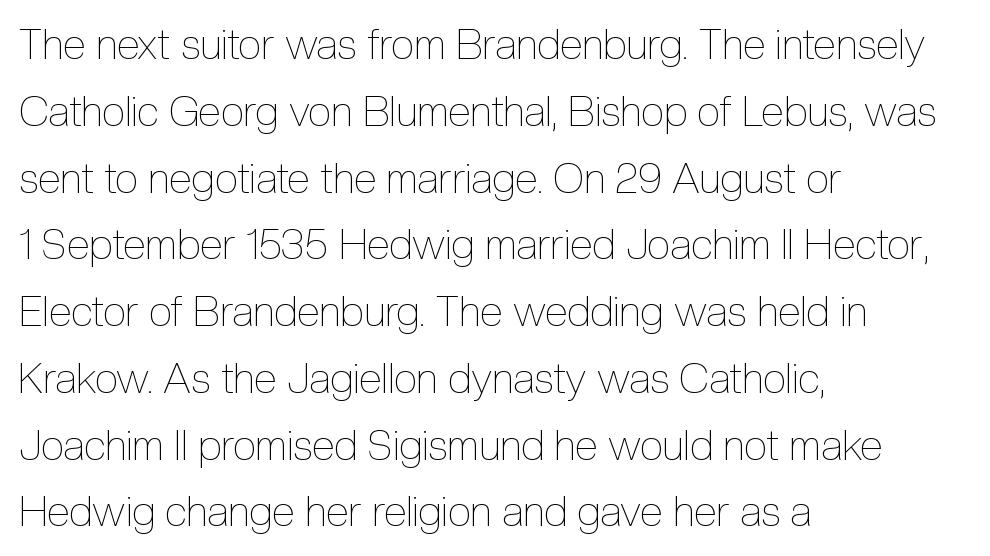
Q: Is the text bold? A: No.
Q: Is the text italic (slanted)? A: No, it is upright.
Q: Is the text underlined? A: No.
Q: How is the paragraph aligned? A: Left-aligned.
Q: Is the spacing between letters normal or unusually wide? A: Normal.
Q: Is the spacing between lines tight, normal or loose? A: Normal.
Q: Width (condensed, normal, or wide)? A: Condensed.
Q: x-height? A: Medium.
Q: Monospaced? A: No.
